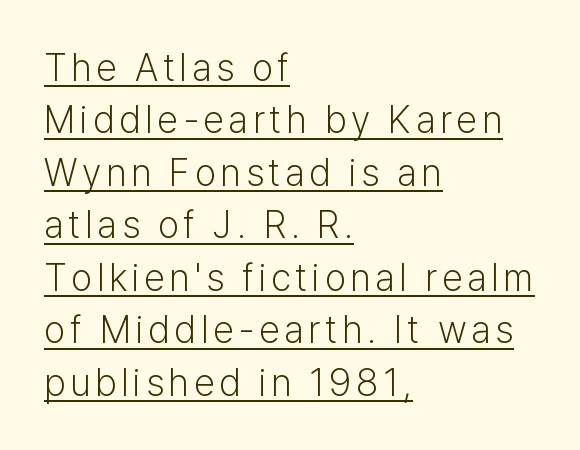
The image shows 38 px light sans-serif type, upright; set left-aligned, normal line spacing (1.38x), underlined; low stroke contrast and a medium x-height.
